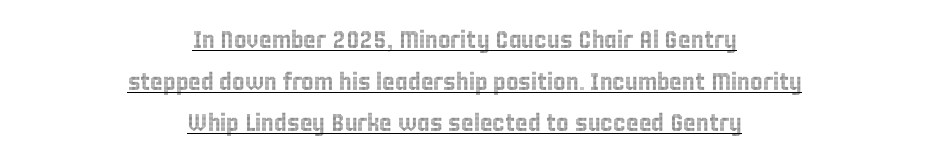
The image shows 24 px text type, upright; set centered, line spacing 1.73x, normal letter spacing, underlined.
